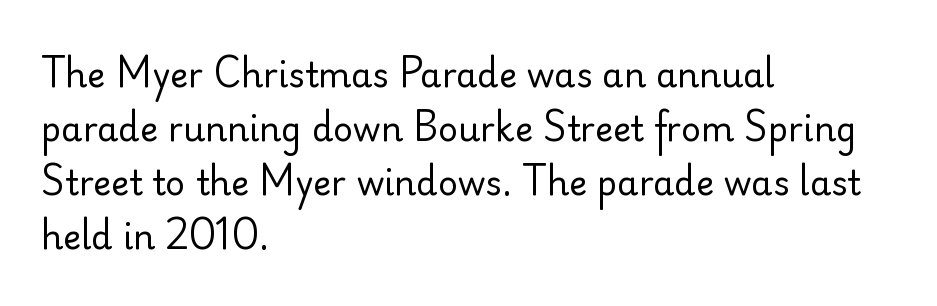
Weight: not bold — regular or lighter. Beneath every word, the page is bare. These lines are rendered in a variable-pitch font. Is this a sans? Yes — the strokes have no serifs. Short and long lines alike share a common starting point at left. The designer left line spacing at the default.
